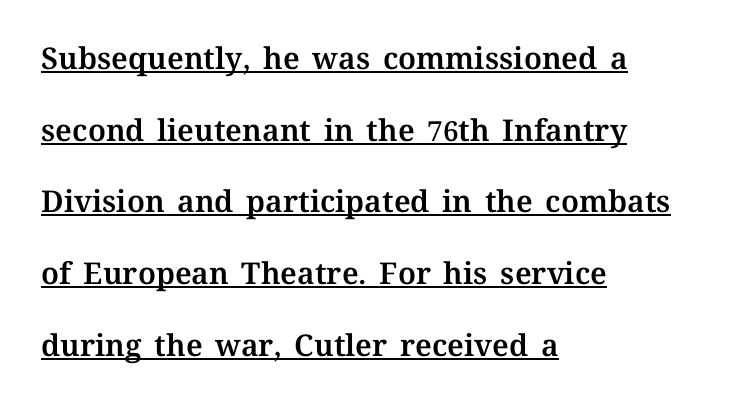
The image shows 30 px text type, upright; set left-aligned, loose line spacing (2.39x), normal letter spacing, underlined; medium stroke contrast and a medium x-height.
